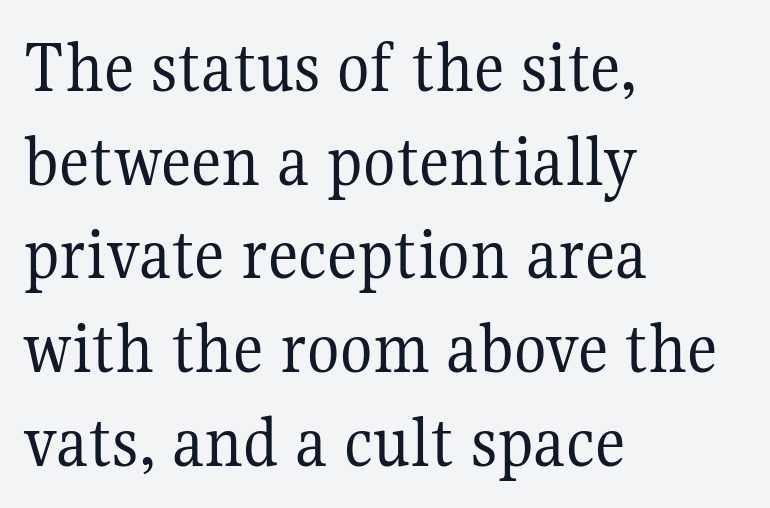
{"serif": "yes", "italic": "no", "bold": "no", "weight": "regular", "width": "normal", "stroke_contrast": "medium", "x_height": "medium", "monospaced": "no", "underline": "no", "align": "left", "line_spacing": "normal", "line_spacing_ratio": 1.25, "letter_spacing": "normal", "letter_spacing_em": 0.0, "glyph_px": 75}
